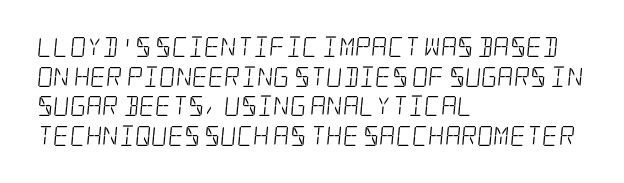
Q: Is the text bold? A: No.
Q: Is the text underlined? A: No.
Q: How is the paragraph aligned? A: Left-aligned.
Q: Is the spacing between letters normal or unusually wide? A: Normal.
Q: Is the spacing between lines tight, normal or loose? A: Normal.
